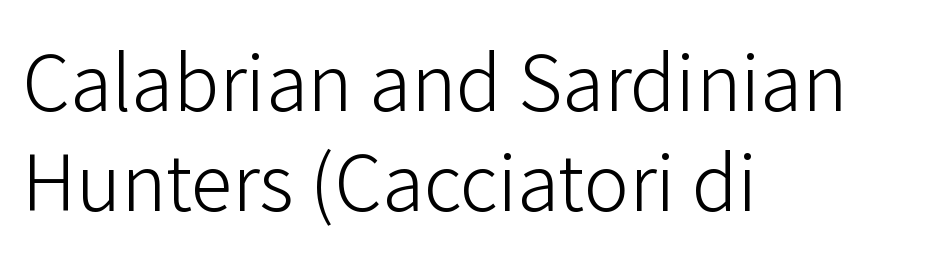
This sample uses a sans-serif face. Reading down the column, the eye jumps a familiar distance to each next line. Characters follow at the spacing the type designer built in. Weight: in the light-to-regular range. Descenders are the only things crossing below the line.
